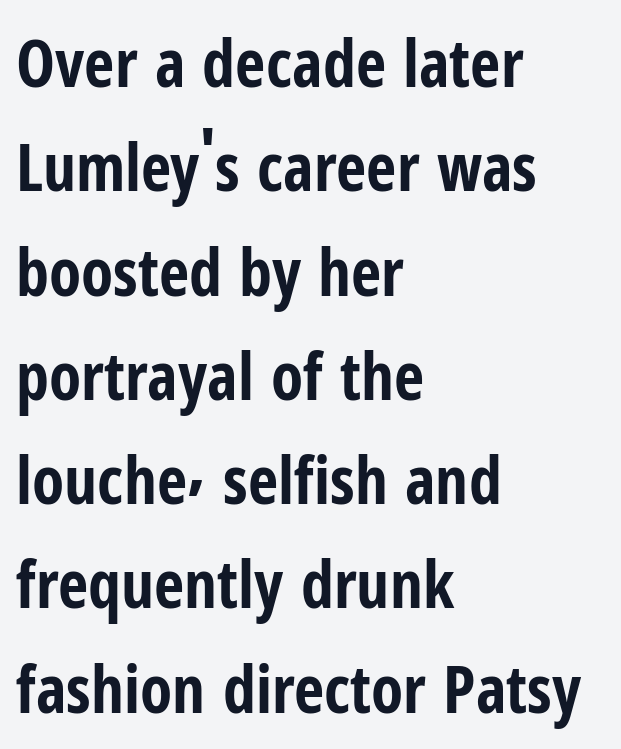
The image shows 66 px bold, condensed sans-serif type, upright; set left-aligned, normal line spacing (1.58x), normal letter spacing, not underlined; low stroke contrast and a medium x-height.
